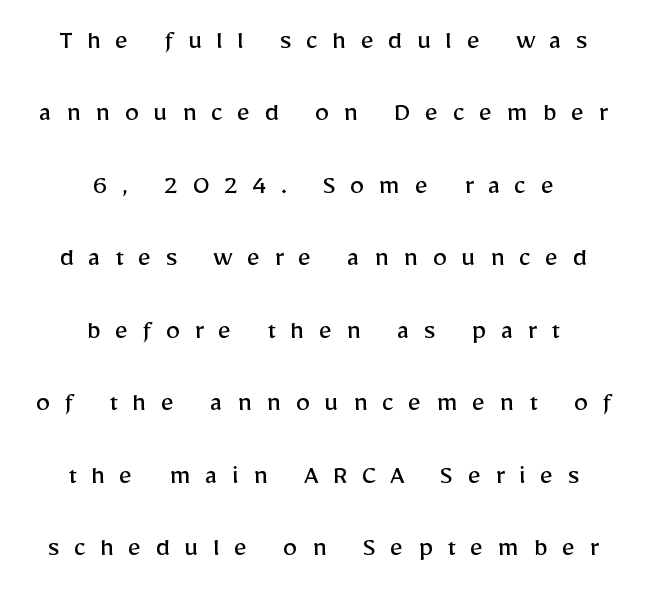
Q: Is the text bold? A: No.
Q: Is the text italic (slanted)? A: No, it is upright.
Q: Is the typeface a serif or a sans-serif typeface? A: Sans-serif.
Q: Is the text underlined? A: No.
Q: How is the paragraph aligned? A: Centered.
Q: Is the spacing between letters normal or unusually wide? A: Unusually wide.
Q: Is the spacing between lines tight, normal or loose? A: Loose.
Q: Width (condensed, normal, or wide)? A: Normal.
Q: Stroke contrast? A: Low.
Q: x-height? A: Medium.
Q: Monospaced? A: No.
